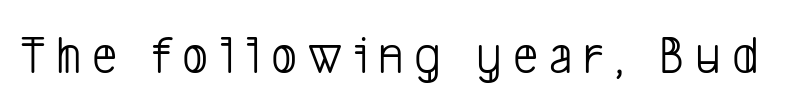
Q: Is the text bold? A: No.
Q: Is the typeface a serif or a sans-serif typeface? A: Sans-serif.
Q: Is the text underlined? A: No.
Q: Is the spacing between letters normal or unusually wide? A: Unusually wide.
Q: Width (condensed, normal, or wide)? A: Condensed.
Q: Stroke contrast? A: Low.
Q: x-height? A: Medium.
Q: Monospaced? A: No.
